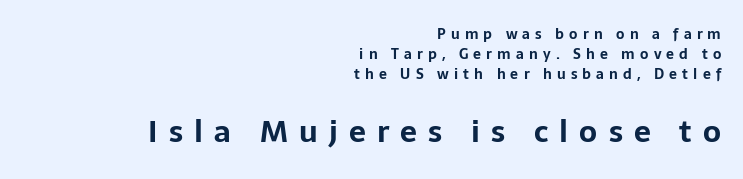
Q: Is the text bold? A: Yes.
Q: Is the text italic (slanted)? A: No, it is upright.
Q: Is the typeface a serif or a sans-serif typeface? A: Sans-serif.
Q: Is the text underlined? A: No.
Q: How is the paragraph aligned? A: Right-aligned.
Q: Is the spacing between letters normal or unusually wide? A: Unusually wide.
Q: Is the spacing between lines tight, normal or loose? A: Normal.
Q: Which block of text is set in a larger size, the first (top) or the second (bottom)? A: The second (bottom) one.
Q: Width (condensed, normal, or wide)? A: Normal.
Q: Stroke contrast? A: Low.
Q: x-height? A: Medium.
Q: Monospaced? A: No.
